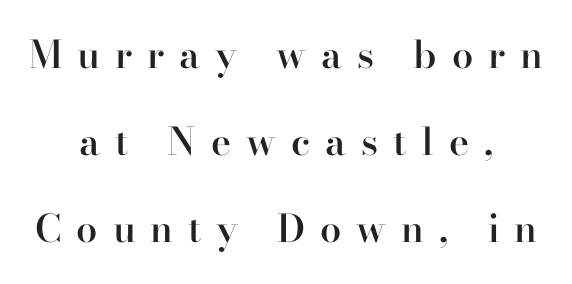
{"serif": "yes", "italic": "no", "bold": "semi", "weight": "semibold", "width": "normal", "stroke_contrast": "high", "x_height": "small", "monospaced": "no", "underline": "no", "align": "center", "line_spacing": "loose", "line_spacing_ratio": 2.29, "letter_spacing": "wide", "letter_spacing_em": 0.39, "glyph_px": 38}
